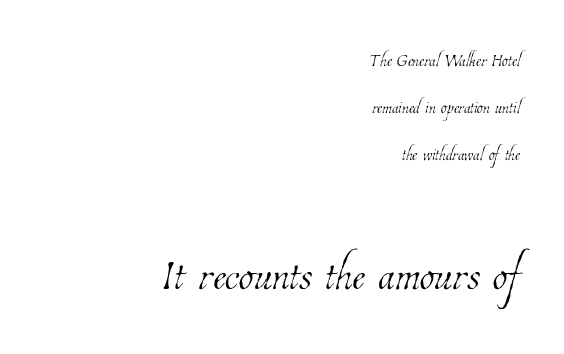
The image shows 61 px thin, condensed type; set right-aligned, loose line spacing (1.96x), normal letter spacing, not underlined; the second (bottom) block is 2.54x larger; low stroke contrast and a medium x-height.
